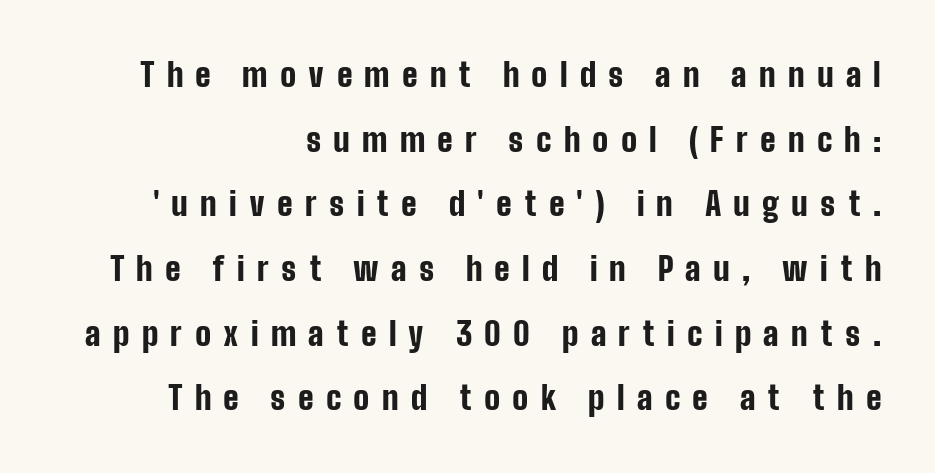
The glyphs in this specimen are sans serif. Notice the wide empty band between every row — that's loose leading. The string is rendered with underlining switched off. Strong, thick strokes mark this as bold type. When letters stand straight like this, we call the style roman or upright. Is this a fixed-width face? No — the glyphs have proportional, varying widths.
